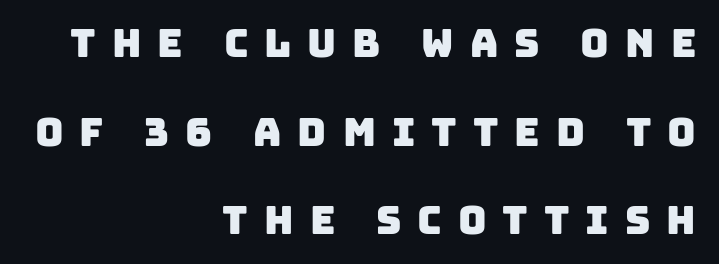
Q: Is the typeface a serif or a sans-serif typeface? A: Sans-serif.
Q: Is the text underlined? A: No.
Q: How is the paragraph aligned? A: Right-aligned.
Q: Is the spacing between letters normal or unusually wide? A: Unusually wide.
Q: Is the spacing between lines tight, normal or loose? A: Loose.
Q: Width (condensed, normal, or wide)? A: Normal.
Q: Stroke contrast? A: Low.
Q: x-height? A: Large.
Q: Monospaced? A: No.
